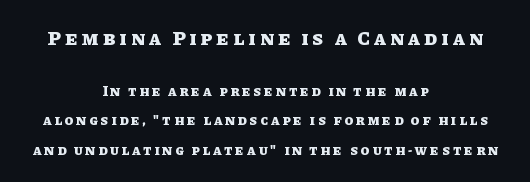
Q: Is the text bold? A: Yes.
Q: Is the text italic (slanted)? A: No, it is upright.
Q: Is the text underlined? A: No.
Q: How is the paragraph aligned? A: Centered.
Q: Is the spacing between letters normal or unusually wide? A: Unusually wide.
Q: Is the spacing between lines tight, normal or loose? A: Loose.
Q: Which block of text is set in a larger size, the first (top) or the second (bottom)? A: The first (top) one.
